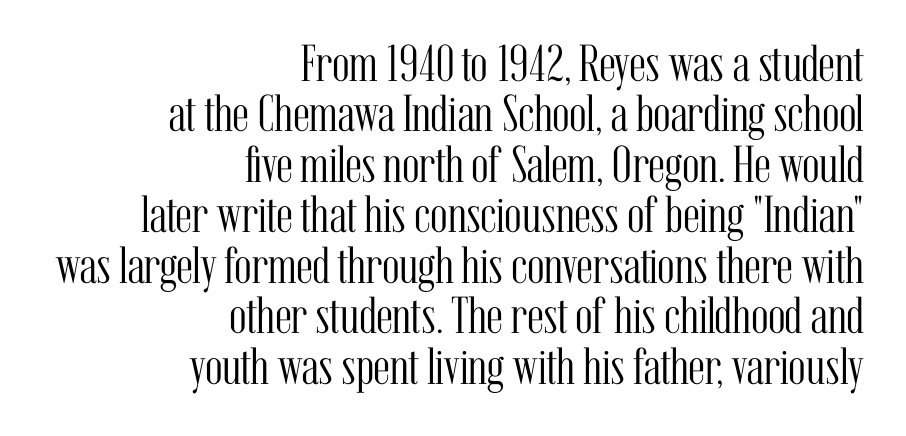
Old-style or modern, the face here clearly has serifs. The space between consecutive lines is stingy. Leftover space on each line is placed entirely before the opening word. You could call the tracking neutral — neither tight nor loose. The letters advance in unequal steps, a hallmark of proportional type. A quiet, ordinary-to-light weight characterises the typeface.
